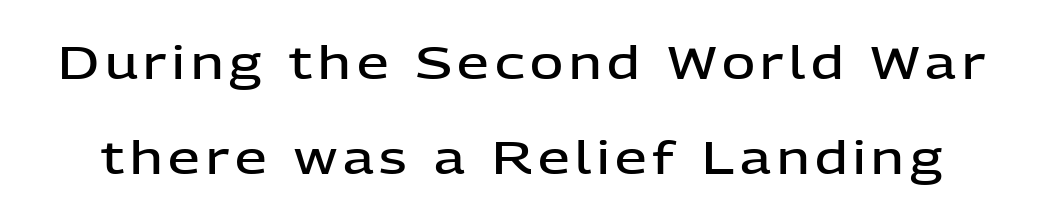
No feet cap the strokes, marking this as sans-serif type. The rendering uses natural spacing where letterforms have individual widths. A somewhat darkened texture: the type is semibold rather than bold. Students, observe: this is what heavily led, spacious text looks like. Style check: upright.
